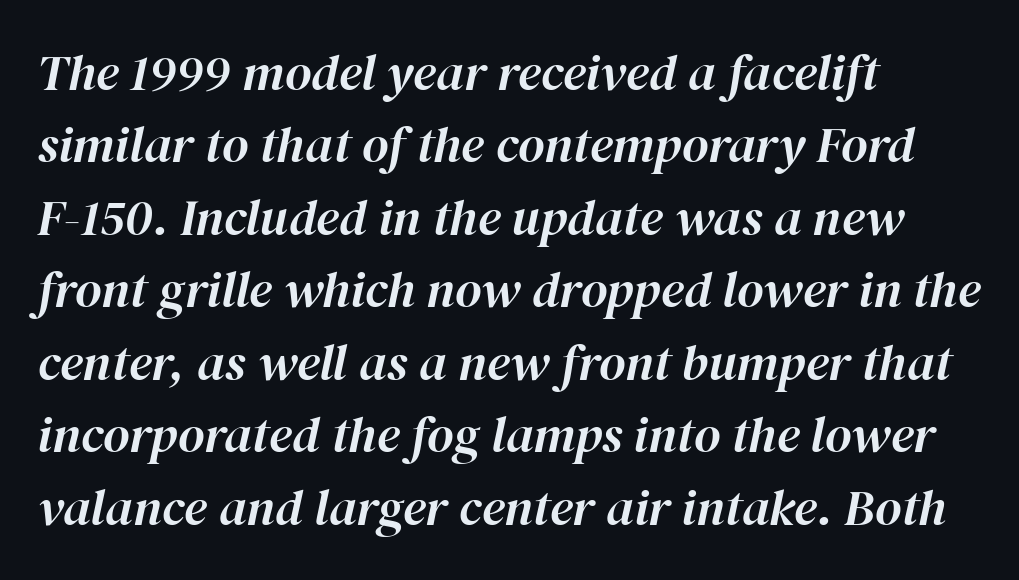
Posture: slanted. Each letter keeps its own natural width here, so spacing adapts to shape. The gap between lines stays unmarked. Here the glyphs are tracked normally, forming tight word shapes. Evenly set lines give the paragraph a standard silhouette.
